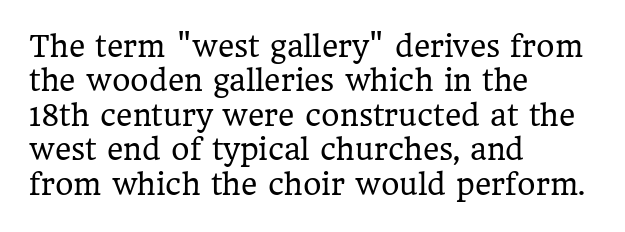
{"serif": "yes", "italic": "no", "bold": "no", "weight": "regular", "width": "normal", "stroke_contrast": "low", "x_height": "medium", "monospaced": "no", "underline": "no", "align": "left", "line_spacing_ratio": 1.23, "letter_spacing": "normal", "letter_spacing_em": 0.0, "glyph_px": 28}
